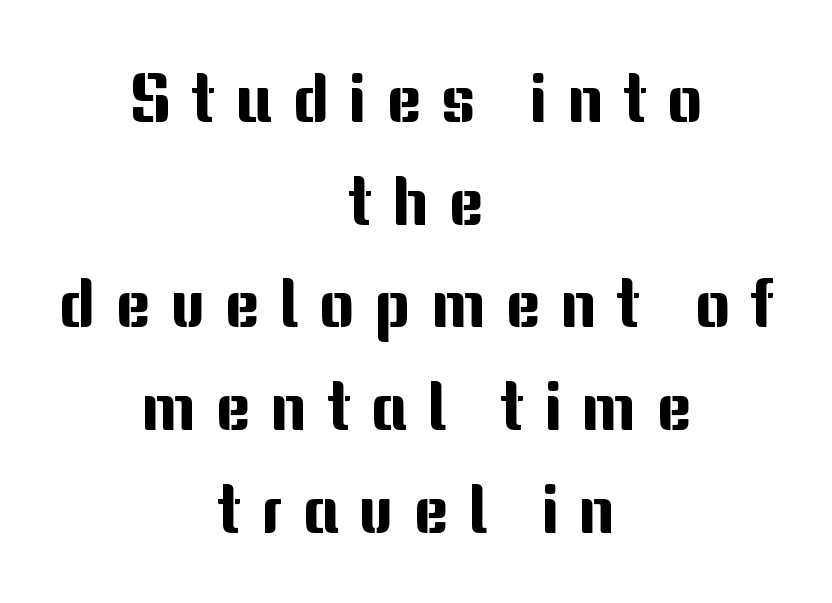
{"serif": "no", "italic": "no", "width": "normal", "stroke_contrast": "medium", "x_height": "medium", "monospaced": "no", "underline": "no", "align": "center", "line_spacing": "normal", "line_spacing_ratio": 1.51, "letter_spacing": "wide", "letter_spacing_em": 0.29, "glyph_px": 68}
